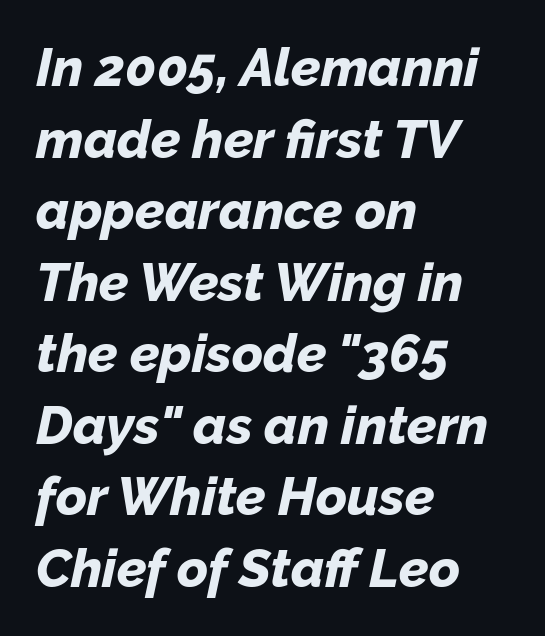
Short and long lines alike share a common starting point at left. Students, observe: this is what conventionally led text looks like. Pretty heavy lettering here — definitely bold. Every character sits at an angle, as italics do. Do the characters align in a grid? No, the font is proportional. The face used here is rendered with its standard letterfit.
